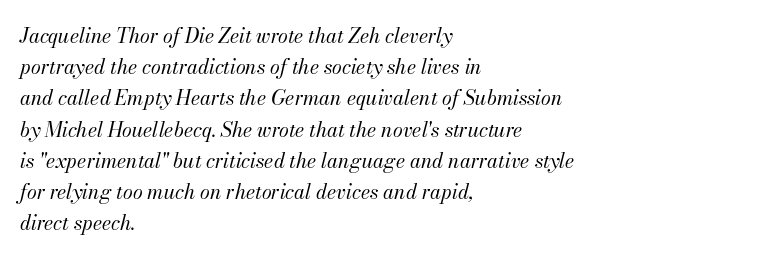
{"italic": "yes", "lean": "right", "slant_degrees": 13, "bold": "no", "underline": "no", "align": "left", "line_spacing": "normal", "line_spacing_ratio": 1.56, "letter_spacing": "normal", "letter_spacing_em": 0.0, "glyph_px": 20}
